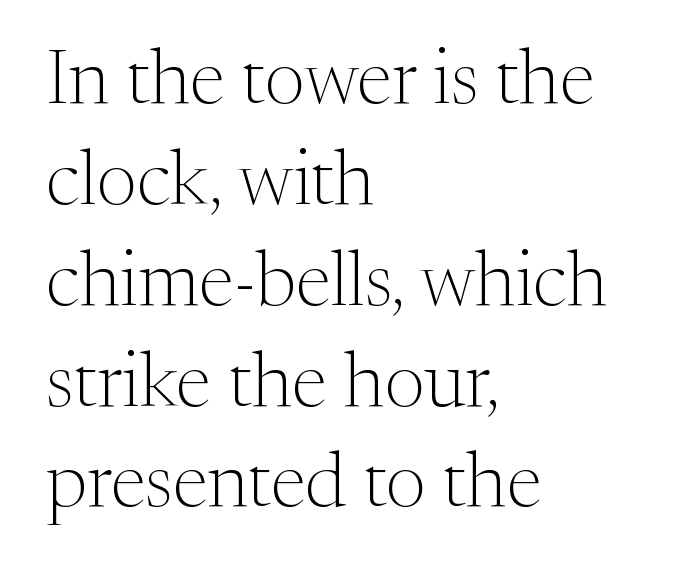
{"serif": "yes", "italic": "no", "bold": "no", "weight": "light", "width": "normal", "stroke_contrast": "medium", "x_height": "medium", "monospaced": "no", "underline": "no", "align": "left", "line_spacing": "normal", "line_spacing_ratio": 1.31, "letter_spacing": "normal", "letter_spacing_em": 0.0, "glyph_px": 77}
